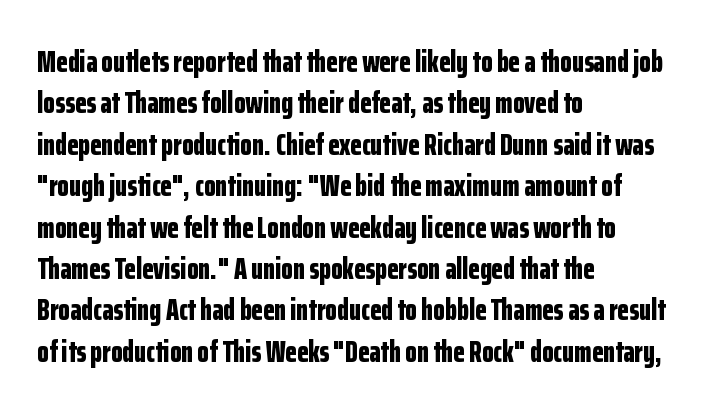
The image shows 30 px bold, condensed sans-serif type, upright; set left-aligned, normal line spacing (1.38x), normal letter spacing, not underlined; low stroke contrast and a medium x-height.
